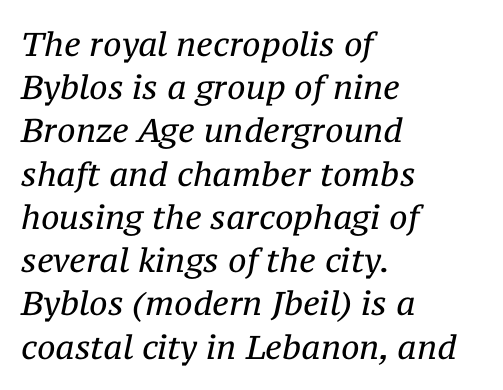
The image shows 33 px regular-weight serif type, italic (leaning right); set left-aligned, normal line spacing (1.31x), normal letter spacing, not underlined; medium stroke contrast and a medium x-height.
